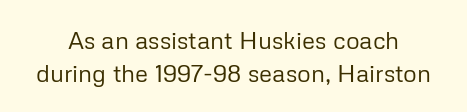
The image shows 24 px text type, upright; set normal line spacing (1.36x), normal letter spacing, not underlined.
